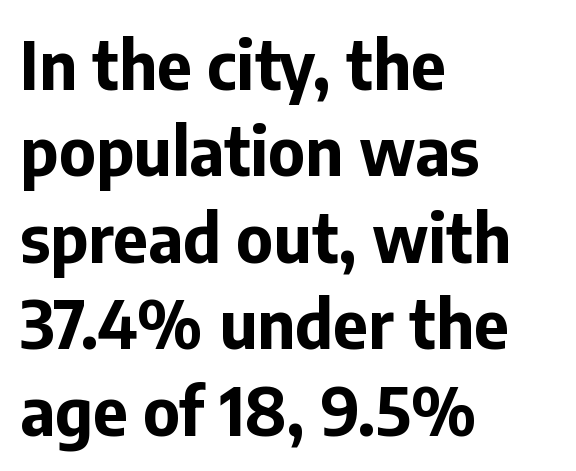
The image shows 67 px bold sans-serif type, upright; set left-aligned, normal line spacing (1.29x), normal letter spacing, not underlined; low stroke contrast and a medium x-height.
